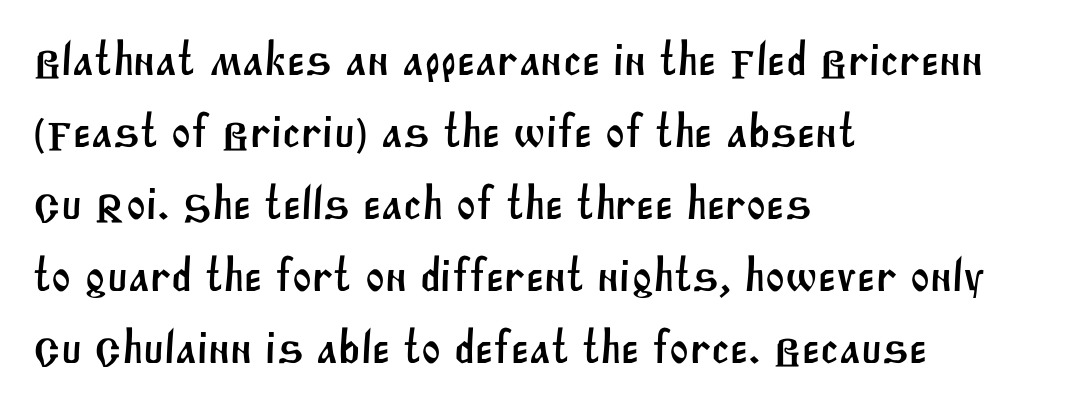
The lines in this sample share a left origin and differ only in where they stop. Examine the stroke ends and you'll find no serifs. Words float on clear page, feet unadorned. Think of a printed novel: that variable character pitch is what you see here. This rendering leaves character spacing at its baseline value.
